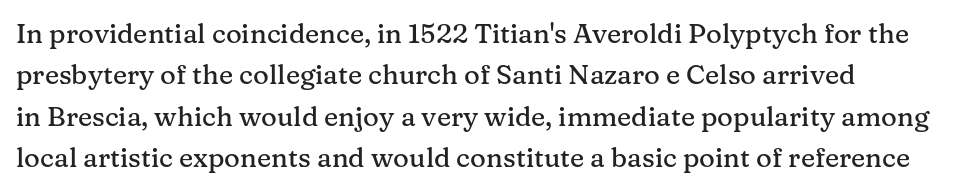
{"italic": "no", "underline": "no", "align": "left", "line_spacing": "normal", "line_spacing_ratio": 1.53, "letter_spacing": "normal", "letter_spacing_em": 0.0, "glyph_px": 27}
